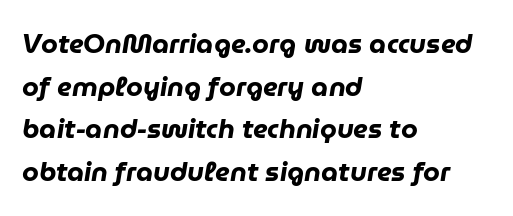
The image shows 27 px bold type, italic (leaning right); set left-aligned, normal line spacing (1.58x), normal letter spacing, not underlined.
